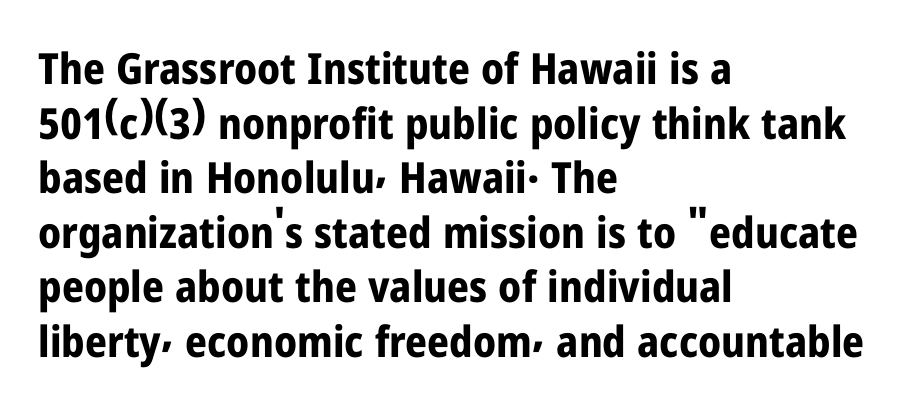
The face used here is a sans, in the tradition of grotesques and geometrics. Varying glyph widths throughout — classic text-font behaviour. Quick note: not italic, upright. The characters look thick and weighty, a clear bold.
